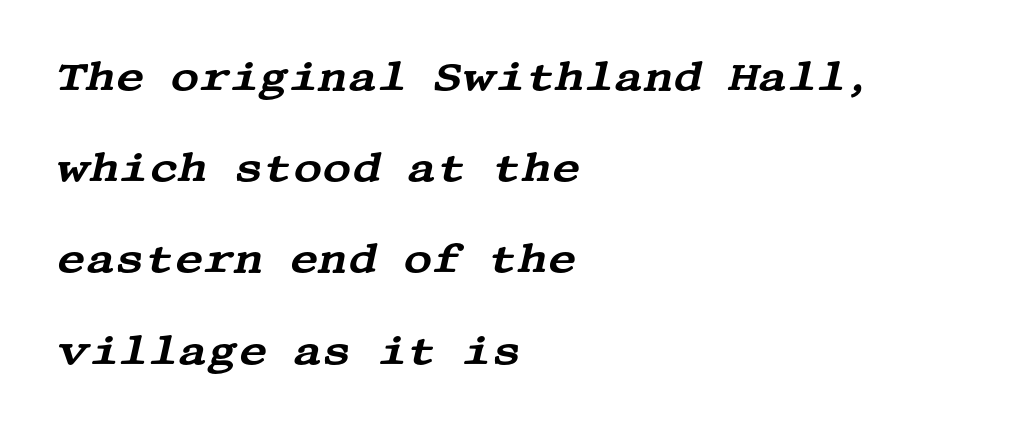
The image shows 40 px wide serif type, italic (leaning right); set left-aligned, loose line spacing (2.28x), normal letter spacing, not underlined; medium stroke contrast and a large x-height.
